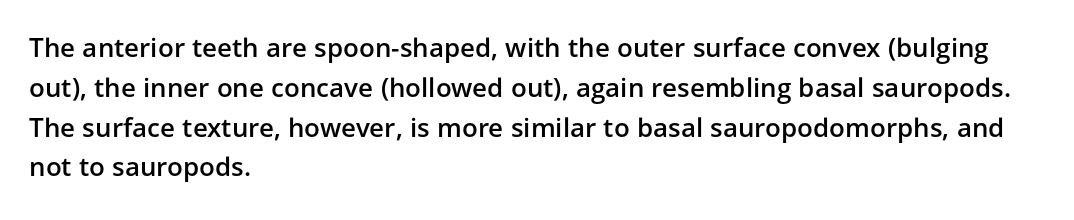
The image shows 26 px text type, upright; set left-aligned, normal line spacing (1.53x), normal letter spacing, not underlined.
